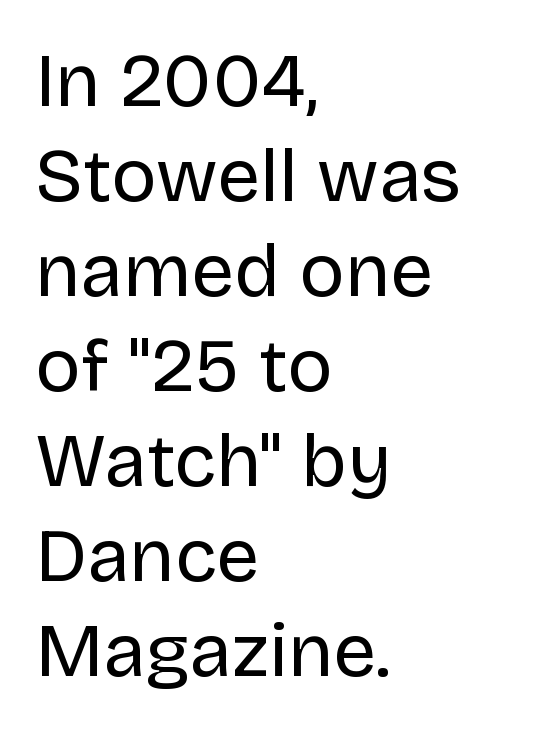
{"serif": "no", "italic": "no", "bold": "no", "weight": "regular", "width": "normal", "stroke_contrast": "low", "x_height": "large", "monospaced": "no", "underline": "no", "align": "left", "line_spacing": "normal", "line_spacing_ratio": 1.25, "letter_spacing": "normal", "letter_spacing_em": 0.0, "glyph_px": 76}
